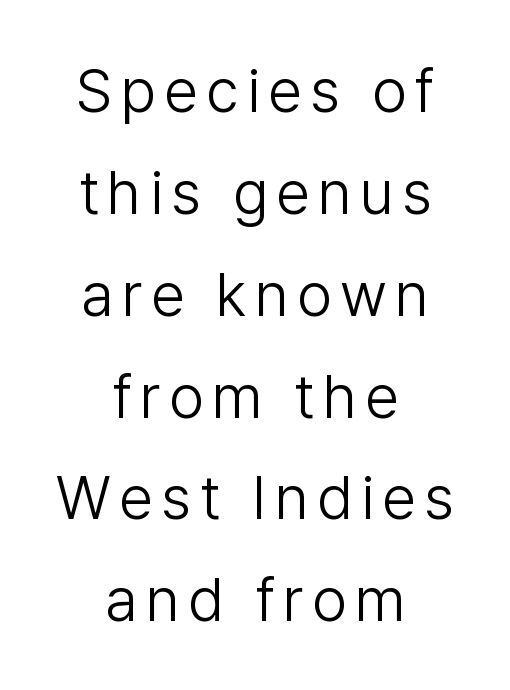
Weight class: somewhere from thin through regular. Clear beneath every line of the passage. You could not count columns in this text — the font is proportionally spaced. The typography opts for an upright posture over an oblique one.
